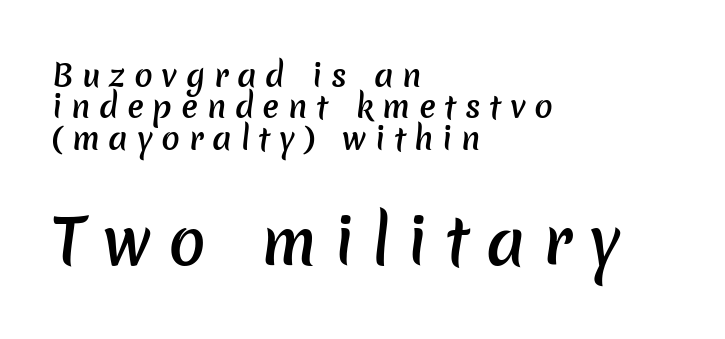
{"serif": "no", "bold": "semi", "weight": "semibold", "width": "normal", "stroke_contrast": "low", "x_height": "medium", "monospaced": "no", "underline": "no", "align": "left", "line_spacing": "tight", "line_spacing_ratio": 1.01, "letter_spacing": "wide", "letter_spacing_em": 0.28, "larger_block": "second", "size_ratio": 2.0, "glyph_px": 62}
